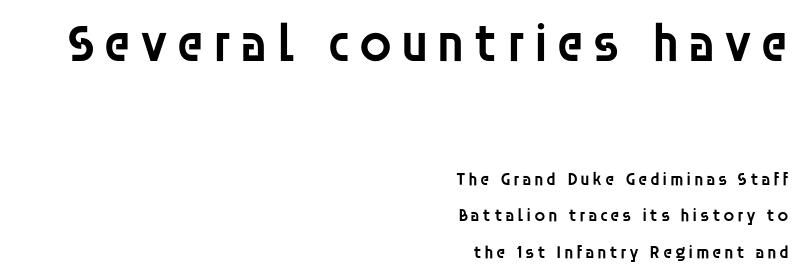
Reading down the block, your eye finds every line finishing at a fixed right position. How heavy is the stroke? Medium-heavy — a semibold, shy of bold. Serifs: no, the terminals of the letterforms are clean. Rows of type keep a wide berth in the vertical direction.
